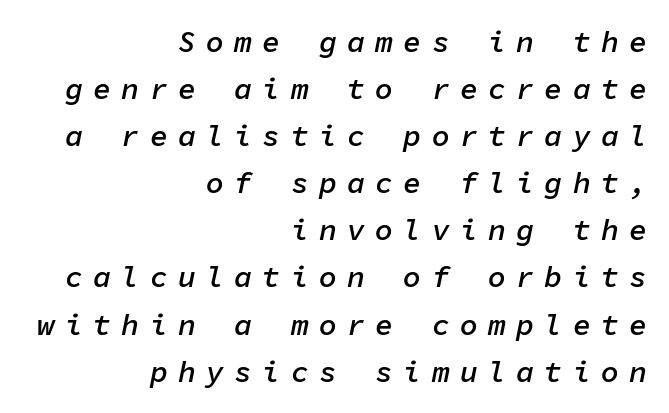
Q: Is the text bold? A: Semi-bold.
Q: Is the text italic (slanted)? A: Yes, it leans right by about 11 degrees.
Q: Is the text underlined? A: No.
Q: How is the paragraph aligned? A: Right-aligned.
Q: Is the spacing between letters normal or unusually wide? A: Unusually wide.
Q: Is the spacing between lines tight, normal or loose? A: Normal.
Q: Width (condensed, normal, or wide)? A: Normal.
Q: Stroke contrast? A: Low.
Q: x-height? A: Medium.
Q: Monospaced? A: Yes.
